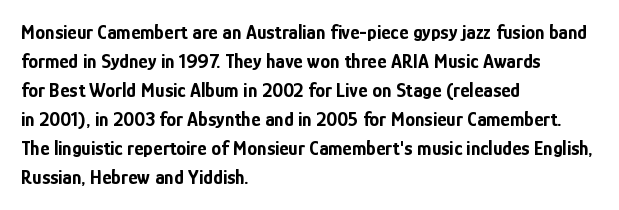
Style check: upright. The block of text has a typical density, with ordinary space between rows. The words here are not underlined. The paragraph shown leans on its left margin. The gaps between neighbouring characters are ordinary and unremarkable.
